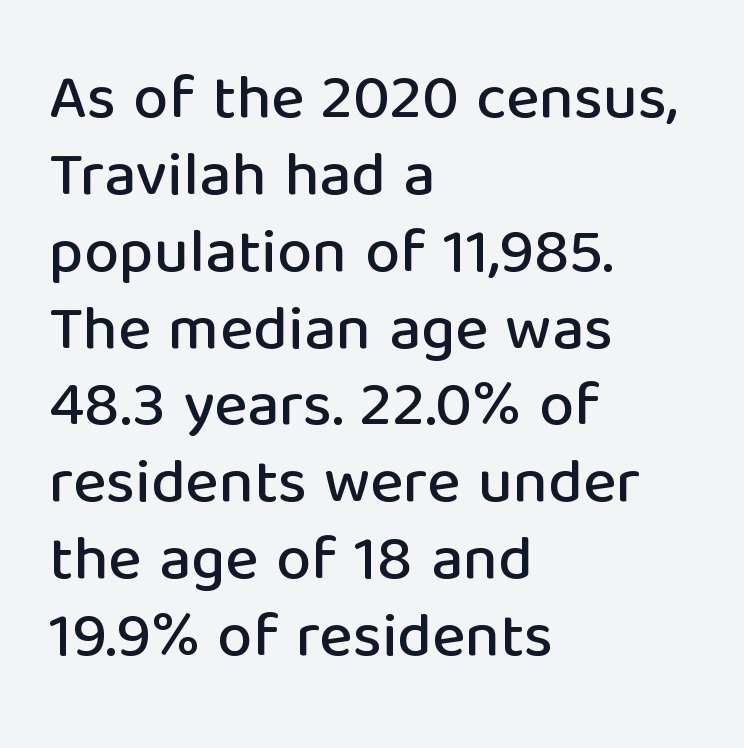
The image shows 63 px sans-serif type, upright; set left-aligned, line spacing 1.22x, normal letter spacing, not underlined; low stroke contrast and a medium x-height.
